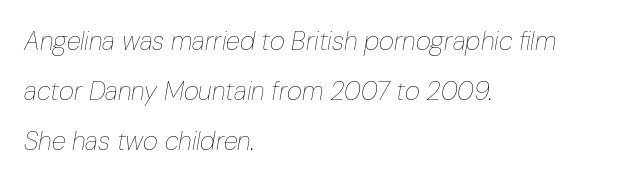
The image shows 26 px text type, italic (leaning right); set left-aligned, loose line spacing (1.92x), normal letter spacing, not underlined.
